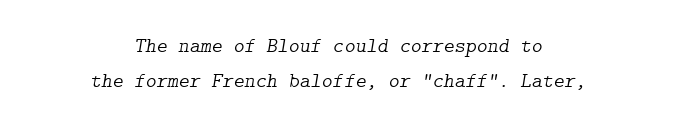
One-word summary of the alignment: center. A typesetter would call this leading conventional body-copy spacing. This rendering leaves character spacing at its baseline value. Style check: oblique.
